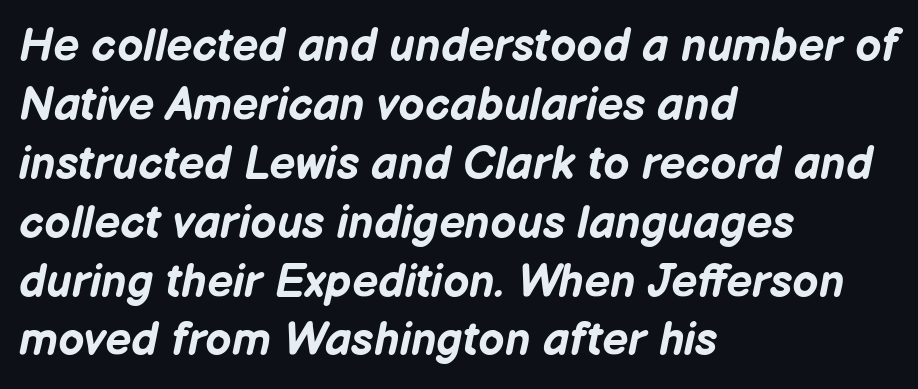
{"italic": "yes", "lean": "right", "slant_degrees": 12, "bold": "yes", "weight": "bold", "width": "normal", "stroke_contrast": "low", "x_height": "medium", "monospaced": "no", "underline": "no", "align": "left", "line_spacing": "normal", "line_spacing_ratio": 1.28, "letter_spacing": "normal", "letter_spacing_em": 0.0, "glyph_px": 46}
